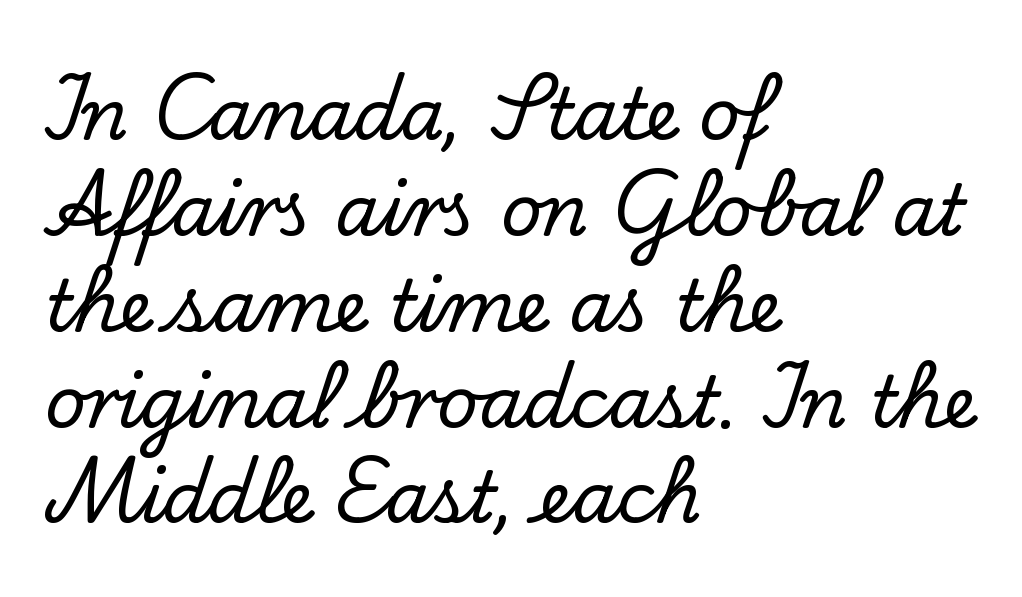
Q: Is the text italic (slanted)? A: Yes.
Q: Is the typeface a serif or a sans-serif typeface? A: Serif.
Q: Is the text underlined? A: No.
Q: How is the paragraph aligned? A: Left-aligned.
Q: Is the spacing between letters normal or unusually wide? A: Normal.
Q: Is the spacing between lines tight, normal or loose? A: Normal.
Q: Width (condensed, normal, or wide)? A: Normal.
Q: Stroke contrast? A: Low.
Q: x-height? A: Small.
Q: Monospaced? A: No.
